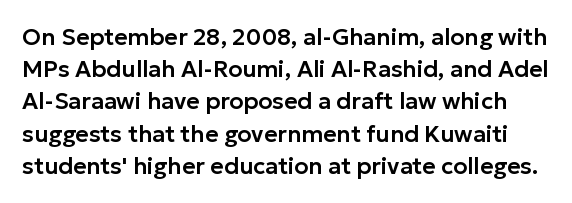
{"italic": "no", "underline": "no", "line_spacing": "normal", "line_spacing_ratio": 1.4, "letter_spacing": "normal", "letter_spacing_em": 0.0, "glyph_px": 23}
